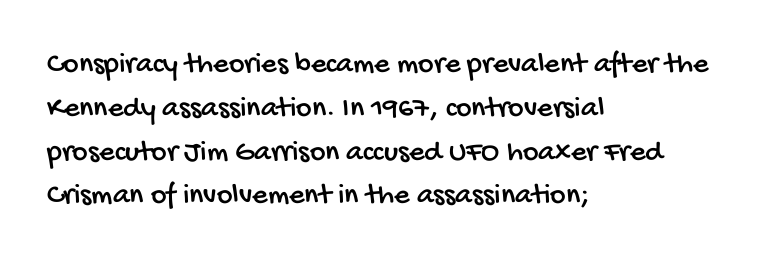
{"serif": "no", "width": "condensed", "stroke_contrast": "low", "x_height": "large", "monospaced": "no", "underline": "no", "align": "left", "line_spacing": "normal", "line_spacing_ratio": 1.46, "letter_spacing": "normal", "letter_spacing_em": 0.0, "glyph_px": 30}
